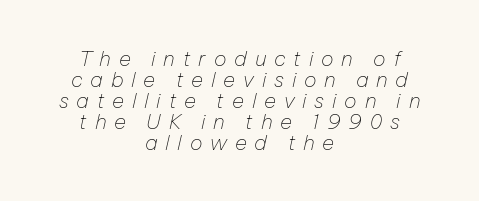
{"italic": "yes", "lean": "right", "slant_degrees": 12, "bold": "no", "underline": "no", "align": "center", "line_spacing": "tight", "line_spacing_ratio": 1.0, "letter_spacing": "wide", "letter_spacing_em": 0.37, "glyph_px": 21}
